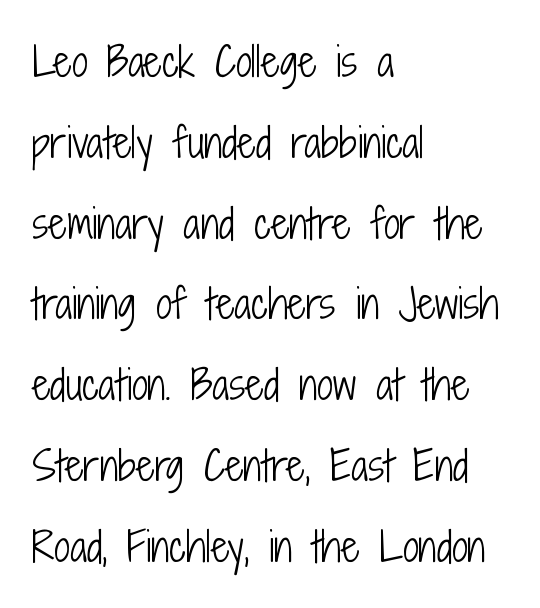
Is the stroke heavy? The answer is a plain regular-or-lighter. In terms of posture, this sample is upright. The space directly below the letters is spotless. This sample has the flowing, uneven cadence of proportional lettering. Is the block centered? No — it sits flush against the left margin.
